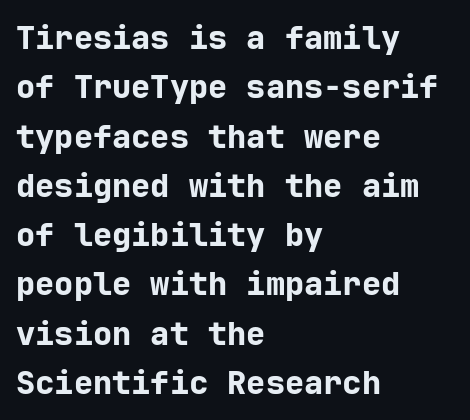
The image shows 32 px bold sans-serif type, upright; set left-aligned, normal line spacing (1.54x), normal letter spacing, not underlined; low stroke contrast and a medium x-height.
